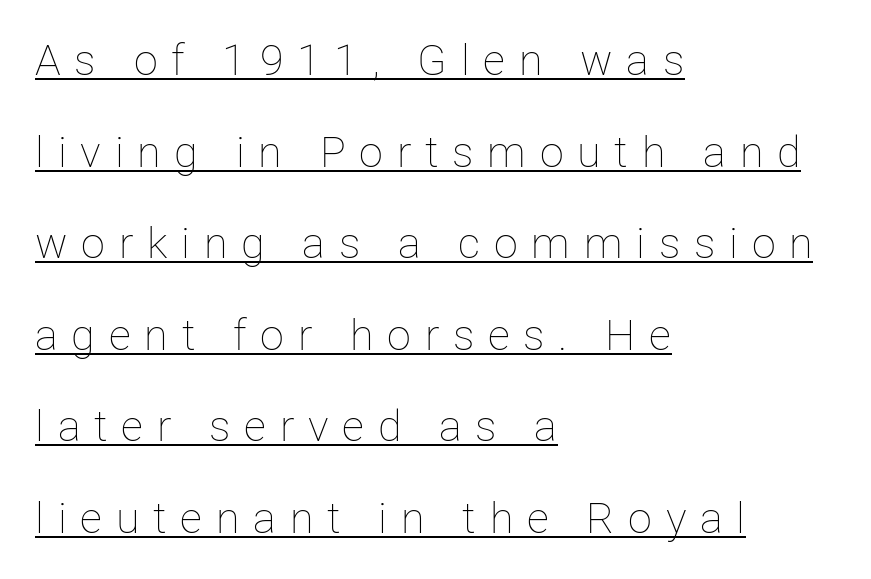
Q: Is the text bold? A: No.
Q: Is the text italic (slanted)? A: No, it is upright.
Q: Is the text underlined? A: Yes.
Q: How is the paragraph aligned? A: Left-aligned.
Q: Is the spacing between letters normal or unusually wide? A: Unusually wide.
Q: Is the spacing between lines tight, normal or loose? A: Loose.
Q: Width (condensed, normal, or wide)? A: Normal.
Q: Stroke contrast? A: Low.
Q: x-height? A: Medium.
Q: Monospaced? A: No.
